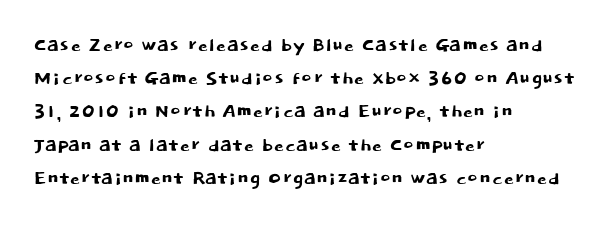
The image shows 25 px text type, upright; set left-aligned, normal line spacing (1.33x), normal letter spacing, not underlined.
